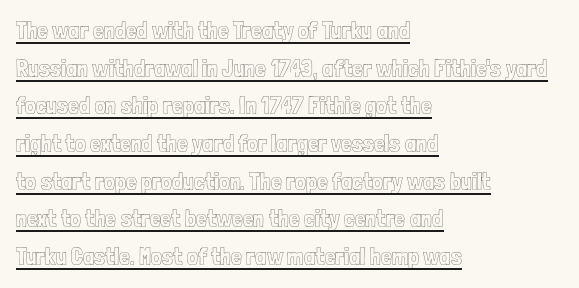
This sample uses an upright cut, with every glyph sitting square on the baseline. Tracking here is standard; glyphs follow each other at the usual distance. The rendering uses a moderate line-height, typical for paragraphs. Horizontal alignment here is leftward, the default for most running prose. Emphasis is given by a line drawn under the lettering.
